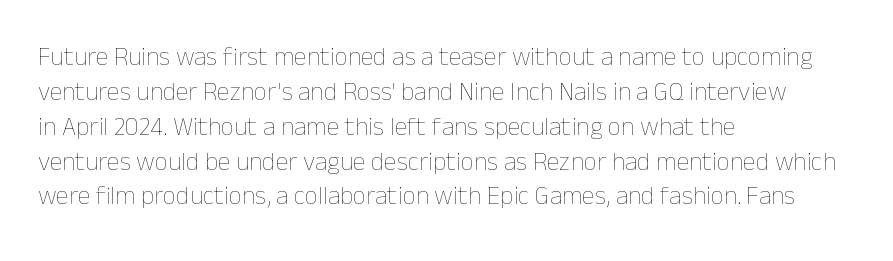
{"italic": "no", "bold": "no", "underline": "no", "align": "left", "line_spacing": "normal", "line_spacing_ratio": 1.34, "letter_spacing": "normal", "letter_spacing_em": 0.0, "glyph_px": 26}
